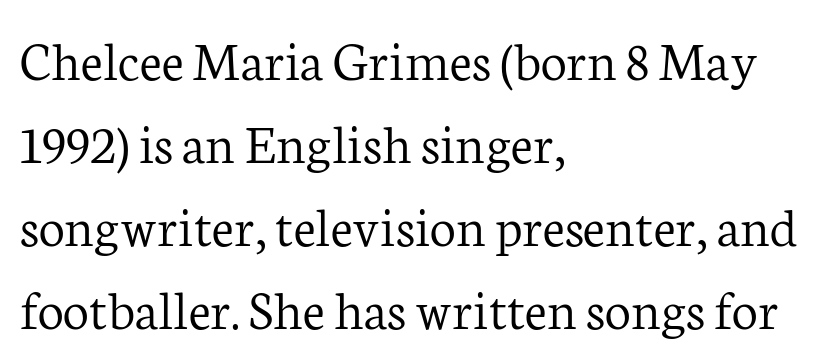
Glance below the letters and you will spot only blank space. The glyphs in this specimen are seriffed. Every character sits straight up, as roman type does. The tracking reads as untouched default to a designer's eye. Think of a printed novel: that variable character pitch is what you see here. One glance says typical: line gaps are just what's usual.
